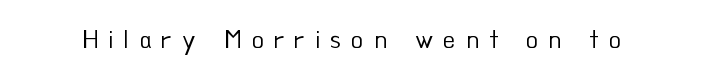
A typesetter would call this heavily tracked-out type. This is not heavy type; no bold has been used. The baseline area is clear. Is there any slant? The stems are plumb.
